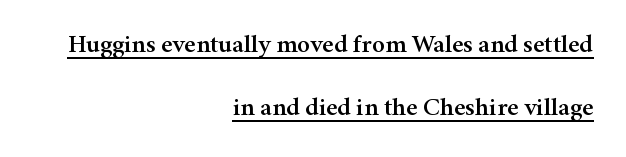
Q: Is the text italic (slanted)? A: No, it is upright.
Q: Is the text underlined? A: Yes.
Q: How is the paragraph aligned? A: Right-aligned.
Q: Is the spacing between letters normal or unusually wide? A: Normal.
Q: Is the spacing between lines tight, normal or loose? A: Loose.
